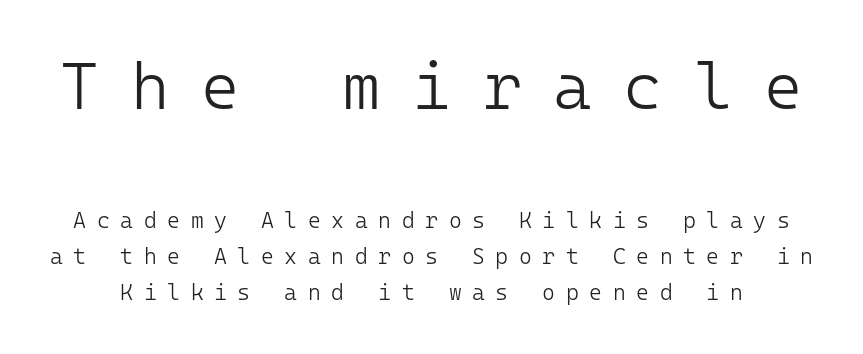
{"serif": "no", "italic": "no", "bold": "no", "weight": "light", "width": "normal", "stroke_contrast": "low", "x_height": "medium", "monospaced": "yes", "underline": "no", "line_spacing": "normal", "line_spacing_ratio": 1.63, "letter_spacing": "wide", "letter_spacing_em": 0.48, "larger_block": "first", "size_ratio": 3.0, "glyph_px": 66}
